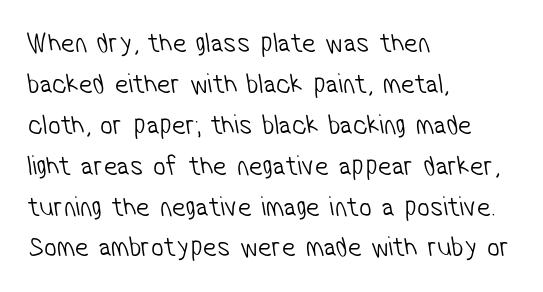
Q: Is the text bold? A: No.
Q: Is the typeface a serif or a sans-serif typeface? A: Sans-serif.
Q: Is the text underlined? A: No.
Q: How is the paragraph aligned? A: Left-aligned.
Q: Is the spacing between letters normal or unusually wide? A: Normal.
Q: Is the spacing between lines tight, normal or loose? A: Normal.
Q: Width (condensed, normal, or wide)? A: Condensed.
Q: Stroke contrast? A: Low.
Q: x-height? A: Medium.
Q: Monospaced? A: No.
